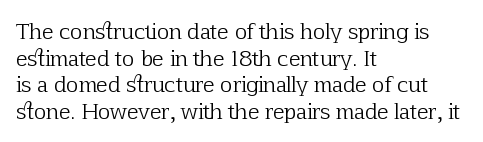
{"italic": "no", "bold": "no", "underline": "no", "align": "left", "line_spacing": "normal", "line_spacing_ratio": 1.27, "letter_spacing": "normal", "letter_spacing_em": 0.0, "glyph_px": 21}
